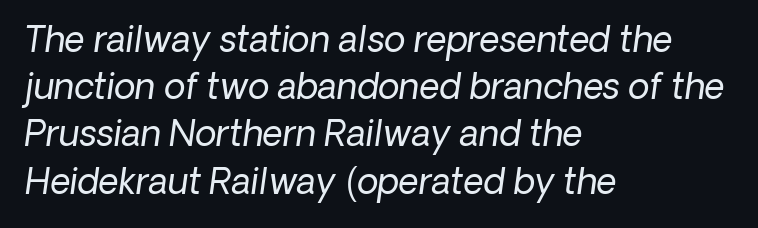
The image shows 35 px regular-weight sans-serif type; set left-aligned, normal line spacing (1.35x), normal letter spacing, not underlined; low stroke contrast and a medium x-height.
